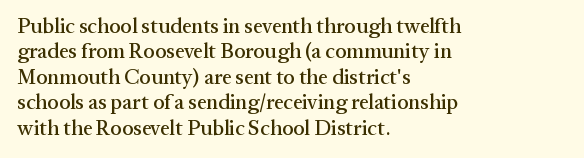
The image shows 21 px text type, upright; set left-aligned, line spacing 1.21x, normal letter spacing, not underlined.
